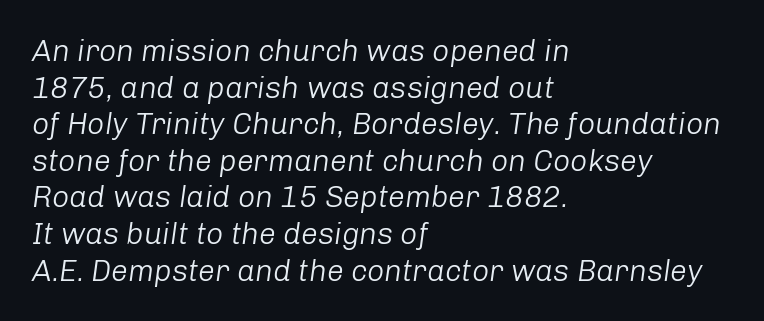
Q: Is the text bold? A: No.
Q: Is the text italic (slanted)? A: Yes, it leans right by about 8 degrees.
Q: Is the text underlined? A: No.
Q: How is the paragraph aligned? A: Left-aligned.
Q: Is the spacing between letters normal or unusually wide? A: Normal.
Q: Width (condensed, normal, or wide)? A: Normal.
Q: Stroke contrast? A: Low.
Q: x-height? A: Medium.
Q: Monospaced? A: No.
